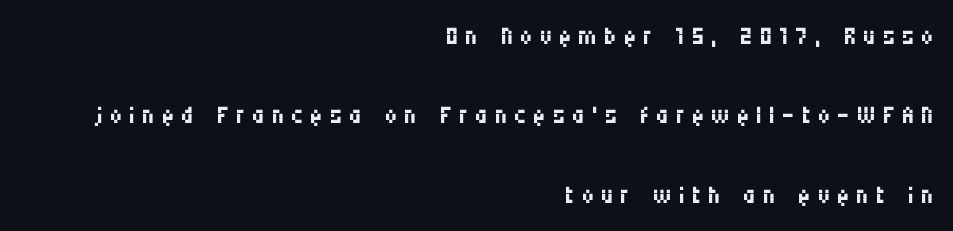
{"serif": "no", "italic": "no", "bold": "no", "weight": "regular", "width": "condensed", "stroke_contrast": "medium", "x_height": "large", "monospaced": "no", "underline": "no", "align": "right", "line_spacing": "loose", "line_spacing_ratio": 2.27, "glyph_px": 35}
